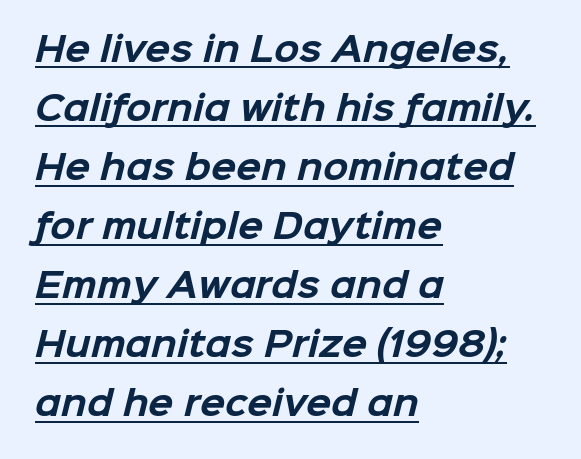
Chunky letters — that's bold for sure. Spacing verdict: proportional, widths tailored to each character. One-word summary of the alignment: left. What decoration does the sample have? An underline. Does extra space separate the letters? No, they use regular spacing.
